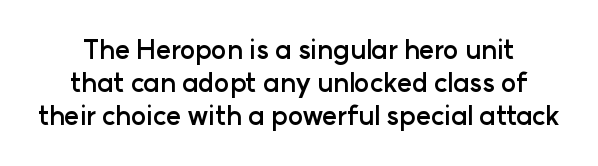
Q: Is the text bold? A: Yes.
Q: Is the text italic (slanted)? A: No, it is upright.
Q: Is the text underlined? A: No.
Q: Is the spacing between letters normal or unusually wide? A: Normal.
Q: Is the spacing between lines tight, normal or loose? A: Normal.
